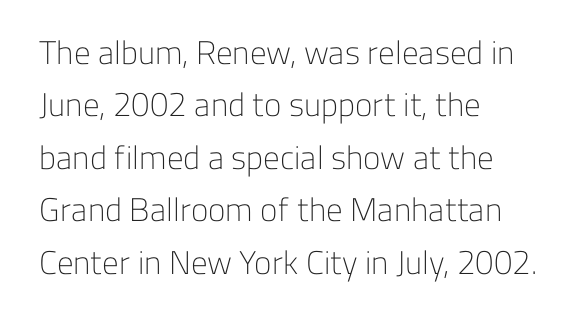
Q: Is the text bold? A: No.
Q: Is the text italic (slanted)? A: No, it is upright.
Q: Is the typeface a serif or a sans-serif typeface? A: Sans-serif.
Q: Is the text underlined? A: No.
Q: How is the paragraph aligned? A: Left-aligned.
Q: Is the spacing between letters normal or unusually wide? A: Normal.
Q: Is the spacing between lines tight, normal or loose? A: Normal.
Q: Width (condensed, normal, or wide)? A: Normal.
Q: Stroke contrast? A: Low.
Q: x-height? A: Medium.
Q: Monospaced? A: No.
